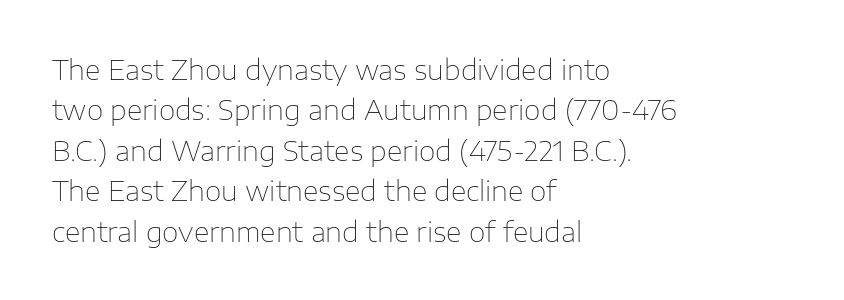
{"italic": "no", "bold": "no", "underline": "no", "align": "left", "line_spacing": "normal", "line_spacing_ratio": 1.5, "letter_spacing": "normal", "letter_spacing_em": 0.0, "glyph_px": 27}
